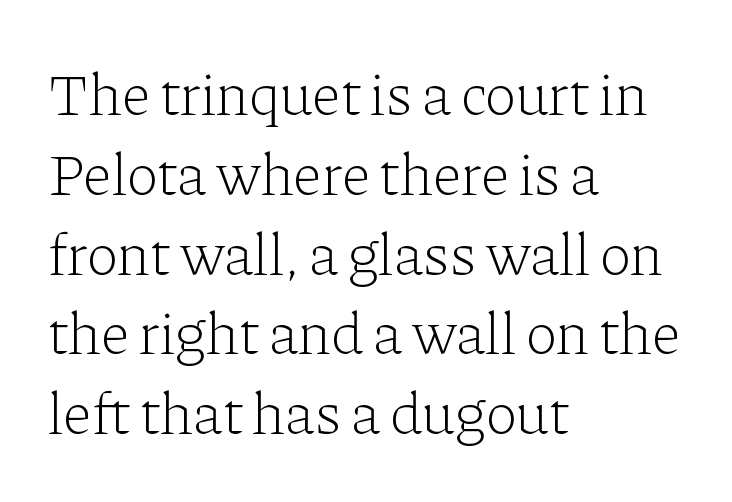
Q: Is the text bold? A: No.
Q: Is the text italic (slanted)? A: No, it is upright.
Q: Is the typeface a serif or a sans-serif typeface? A: Serif.
Q: Is the text underlined? A: No.
Q: How is the paragraph aligned? A: Left-aligned.
Q: Is the spacing between letters normal or unusually wide? A: Normal.
Q: Is the spacing between lines tight, normal or loose? A: Normal.
Q: Width (condensed, normal, or wide)? A: Normal.
Q: Stroke contrast? A: Low.
Q: x-height? A: Medium.
Q: Monospaced? A: No.
